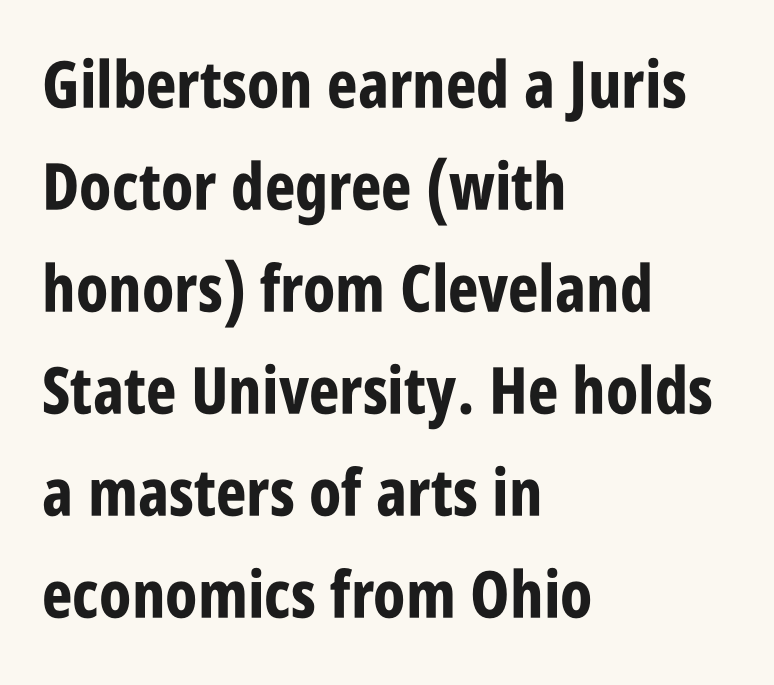
The image shows 65 px bold, condensed sans-serif type, upright; set left-aligned, normal line spacing (1.57x), normal letter spacing, not underlined; low stroke contrast and a large x-height.
